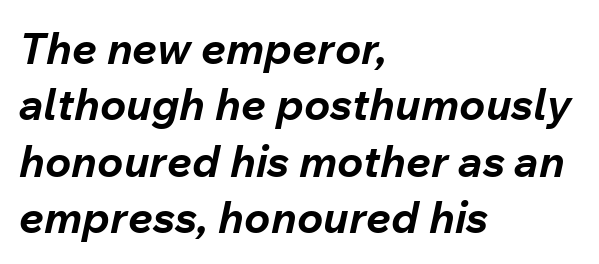
The image shows 44 px bold type, italic (leaning right); set left-aligned, normal line spacing (1.28x), normal letter spacing, not underlined; low stroke contrast and a medium x-height.
